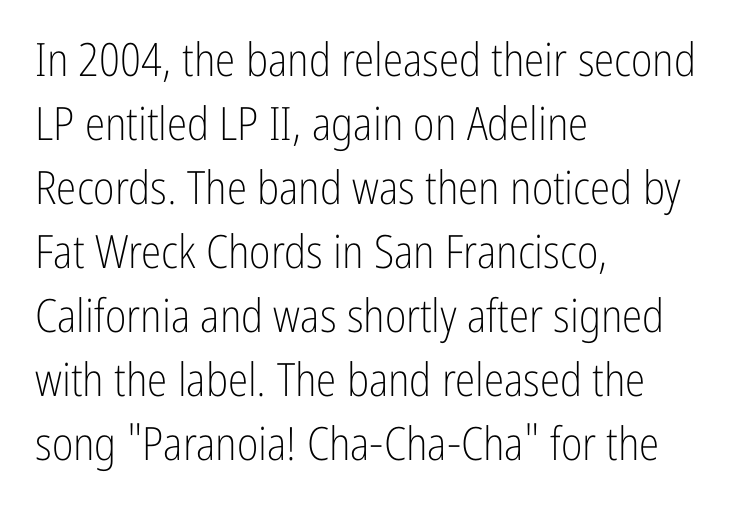
{"serif": "no", "italic": "no", "bold": "no", "weight": "light", "width": "condensed", "stroke_contrast": "low", "x_height": "medium", "monospaced": "no", "underline": "no", "align": "left", "line_spacing": "normal", "line_spacing_ratio": 1.39, "letter_spacing": "normal", "letter_spacing_em": 0.0, "glyph_px": 46}
